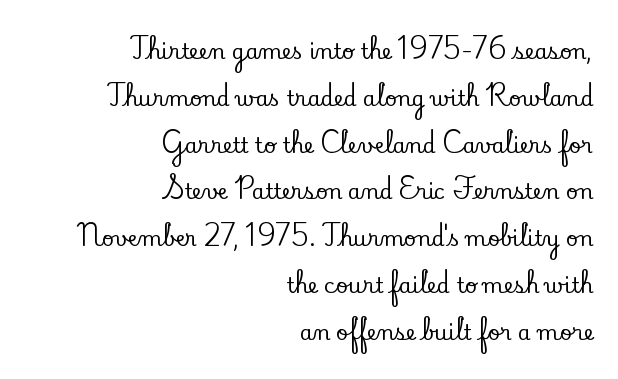
{"italic": "no", "underline": "no", "align": "right", "line_spacing": "loose", "line_spacing_ratio": 2.23, "letter_spacing": "normal", "letter_spacing_em": 0.0, "glyph_px": 21}
